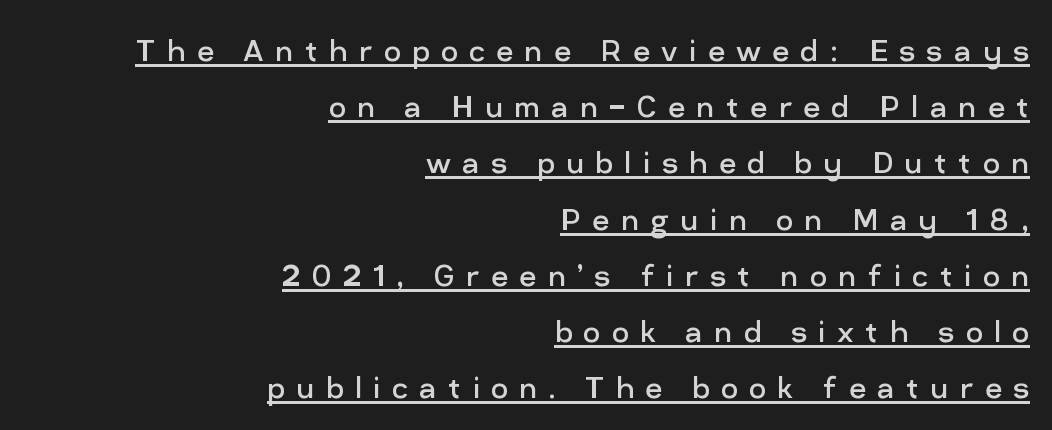
The image shows 37 px regular-weight sans-serif type, upright; set right-aligned, normal line spacing (1.52x), unusually wide letter spacing (+0.31 em), underlined; low stroke contrast and a medium x-height.
